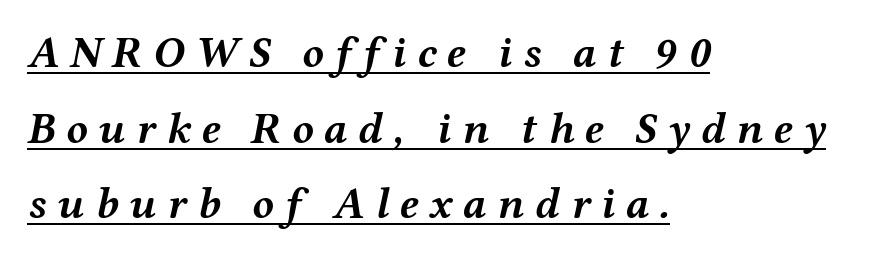
Q: Is the text bold? A: Yes.
Q: Is the text italic (slanted)? A: Yes, it leans right by about 12 degrees.
Q: Is the text underlined? A: Yes.
Q: How is the paragraph aligned? A: Left-aligned.
Q: Is the spacing between letters normal or unusually wide? A: Unusually wide.
Q: Width (condensed, normal, or wide)? A: Wide.
Q: Stroke contrast? A: Medium.
Q: x-height? A: Medium.
Q: Monospaced? A: No.
